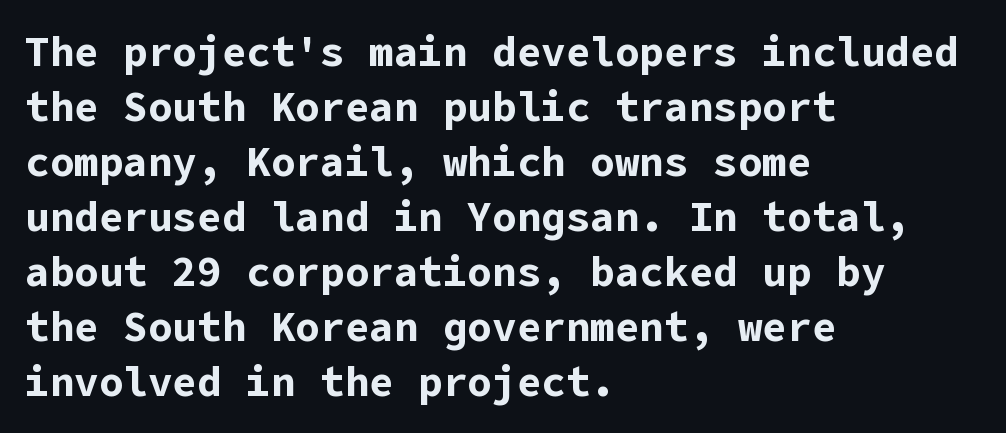
Leftover space on each line is placed entirely after the last word. The typeface chosen for these lines omits serifs. Leading matches the norm, producing a regular column. What weight is shown? A full bold with thick strokes. The zone under the glyphs is completely vacant.
